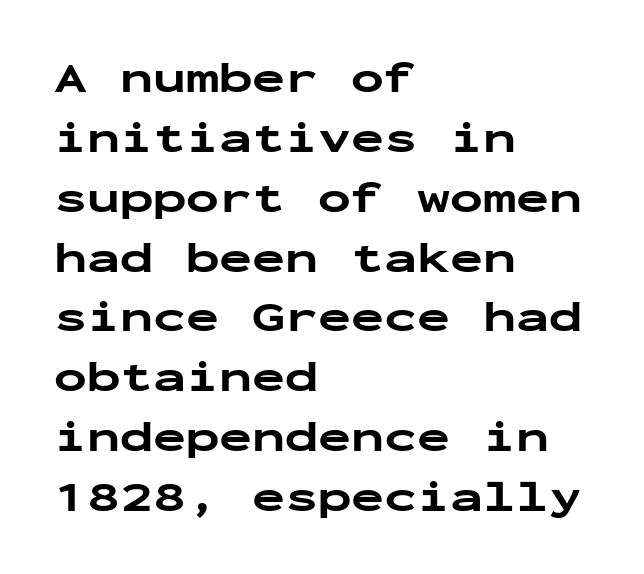
Whoever set this chose a conventional vertical rhythm. The face used here is monospaced, like something from a code editor. The horizontal fit of the characters is conventional and even. Summary of weight: heavy, a full bold. Check under the words: just untouched page. The face used here is a sans, in the tradition of grotesques and geometrics.
